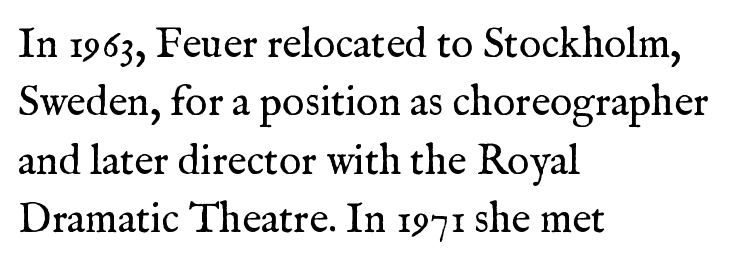
Q: Is the text bold? A: No.
Q: Is the text italic (slanted)? A: No, it is upright.
Q: Is the typeface a serif or a sans-serif typeface? A: Serif.
Q: Is the text underlined? A: No.
Q: How is the paragraph aligned? A: Left-aligned.
Q: Is the spacing between letters normal or unusually wide? A: Normal.
Q: Is the spacing between lines tight, normal or loose? A: Normal.
Q: Width (condensed, normal, or wide)? A: Normal.
Q: Stroke contrast? A: Medium.
Q: x-height? A: Medium.
Q: Monospaced? A: No.
